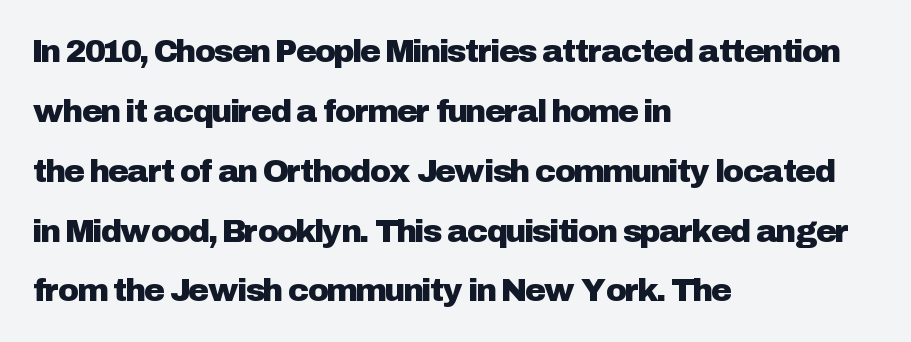
The image shows 32 px sans-serif type, upright; set left-aligned, line spacing 1.87x, normal letter spacing, not underlined; low stroke contrast and a medium x-height.
